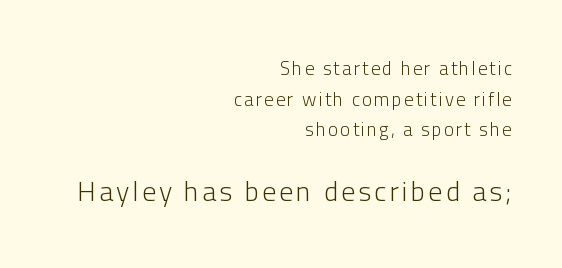
The image shows 28 px light sans-serif type, upright; set right-aligned, normal line spacing (1.61x), not underlined; the second (bottom) block is 1.47x larger; low stroke contrast and a medium x-height.
